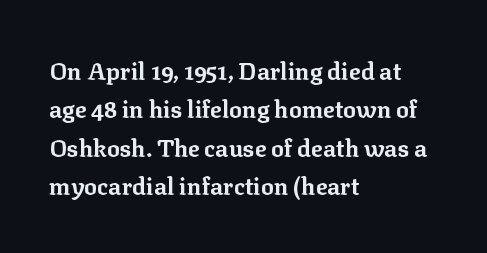
The image shows 24 px bold type, upright; set left-aligned, normal line spacing (1.6x), normal letter spacing, not underlined.
